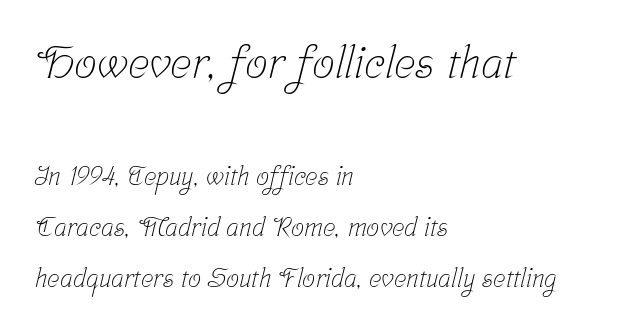
Decoration check: the copy has no underline. Serifs: yes, visible at the terminals of the letterforms. The setting favours the left margin, as ordinary paragraphs usually do. Line spacing here is loose.
